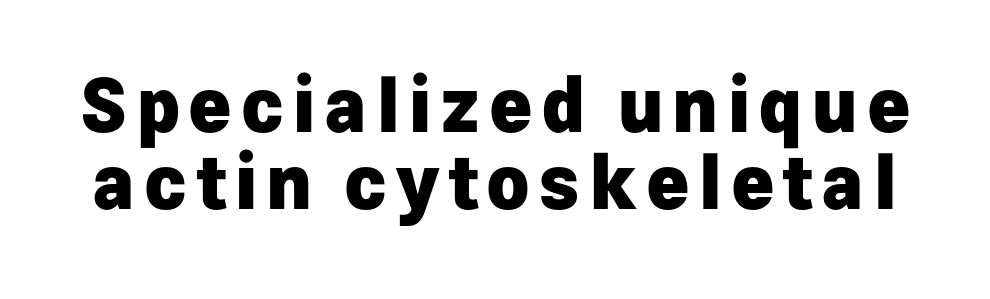
{"serif": "no", "italic": "no", "bold": "yes", "weight": "heavy", "width": "normal", "stroke_contrast": "low", "x_height": "medium", "monospaced": "no", "underline": "no", "line_spacing": "tight", "line_spacing_ratio": 1.06, "glyph_px": 73}
